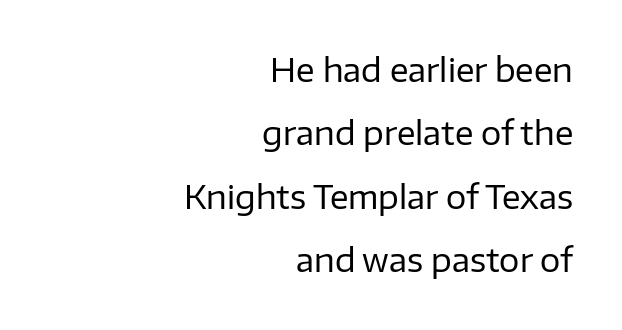
The image shows 32 px regular-weight sans-serif type, upright; set right-aligned, loose line spacing (1.98x), normal letter spacing, not underlined; low stroke contrast and a medium x-height.
